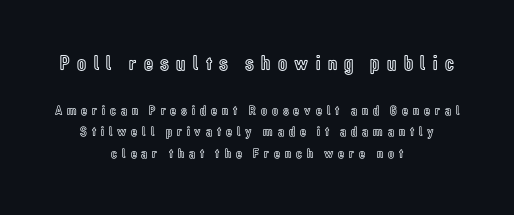
The image shows 21 px text type, upright; set centered, normal line spacing (1.56x), unusually wide letter spacing (+0.35 em), not underlined; the first (top) block is 1.5x larger.
